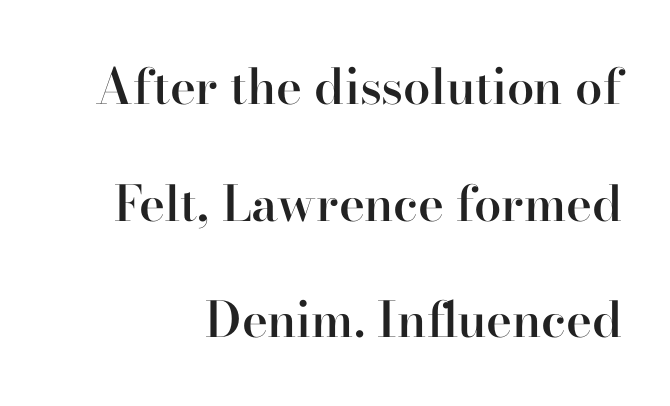
The image shows 49 px semibold serif type, upright; set right-aligned, loose line spacing (2.38x), normal letter spacing, not underlined; high stroke contrast and a small x-height.
